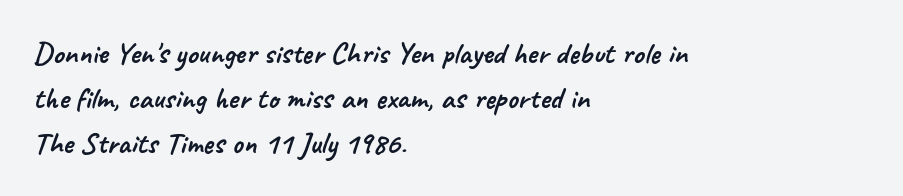
{"serif": "no", "width": "normal", "stroke_contrast": "low", "x_height": "small", "monospaced": "no", "underline": "no", "align": "left", "line_spacing": "normal", "line_spacing_ratio": 1.45, "letter_spacing": "normal", "letter_spacing_em": 0.0, "glyph_px": 31}
